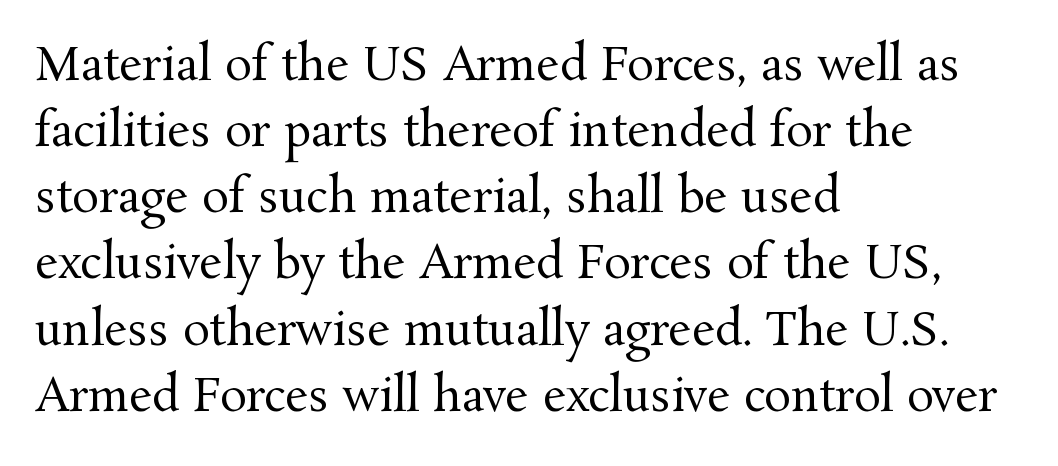
The image shows 45 px regular-weight serif type, upright; set left-aligned, normal line spacing (1.47x), normal letter spacing, not underlined; medium stroke contrast and a medium x-height.
